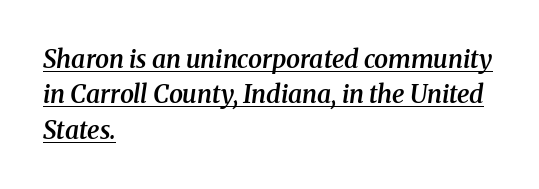
The image shows 25 px text type, italic (leaning right); set left-aligned, normal line spacing (1.42x), normal letter spacing, underlined.
